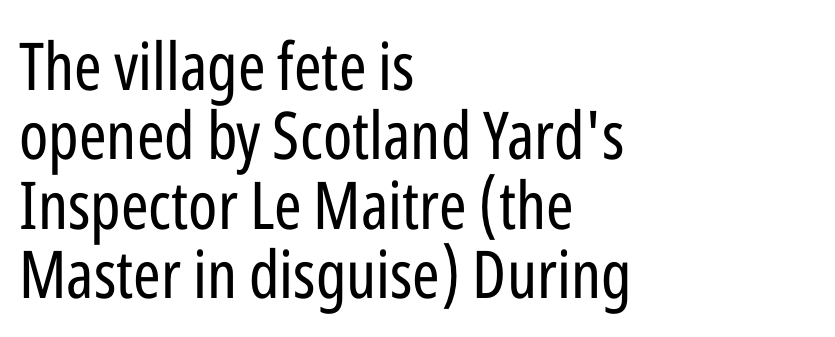
Q: Is the text bold? A: No.
Q: Is the text italic (slanted)? A: No, it is upright.
Q: Is the typeface a serif or a sans-serif typeface? A: Sans-serif.
Q: Is the text underlined? A: No.
Q: How is the paragraph aligned? A: Left-aligned.
Q: Is the spacing between letters normal or unusually wide? A: Normal.
Q: Is the spacing between lines tight, normal or loose? A: Tight.
Q: Width (condensed, normal, or wide)? A: Condensed.
Q: Stroke contrast? A: Low.
Q: x-height? A: Medium.
Q: Monospaced? A: No.
